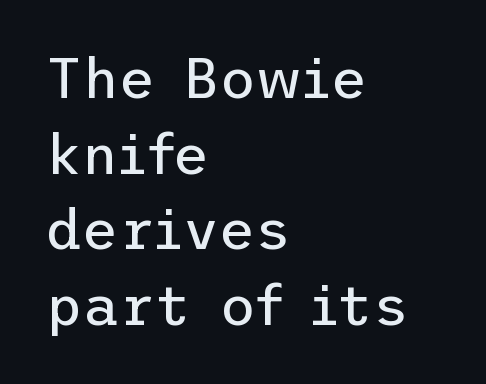
{"serif": "no", "italic": "no", "bold": "no", "weight": "regular", "width": "normal", "stroke_contrast": "low", "x_height": "medium", "underline": "no", "align": "left", "line_spacing": "normal", "line_spacing_ratio": 1.35, "letter_spacing": "normal", "letter_spacing_em": 0.0, "glyph_px": 56}
